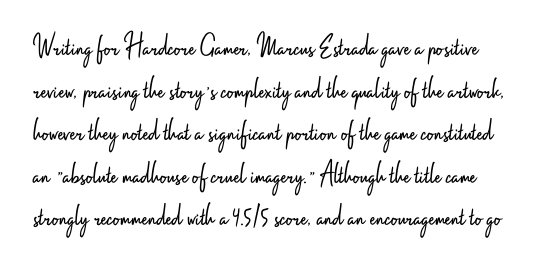
{"serif": "no", "bold": "no", "weight": "light", "width": "condensed", "stroke_contrast": "low", "x_height": "small", "monospaced": "no", "underline": "no", "line_spacing": "normal", "line_spacing_ratio": 1.33, "letter_spacing": "normal", "letter_spacing_em": 0.0, "glyph_px": 32}
